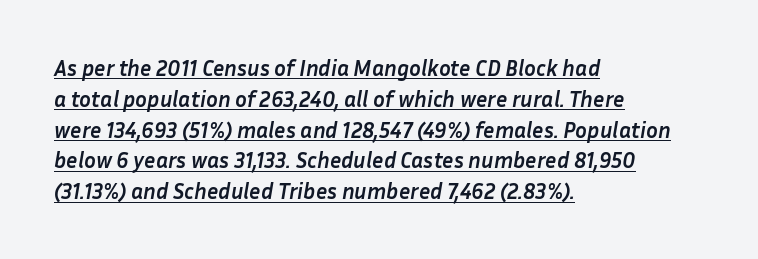
{"italic": "yes", "lean": "right", "slant_degrees": 10, "bold": "yes", "underline": "yes", "align": "left", "line_spacing": "normal", "line_spacing_ratio": 1.4, "letter_spacing": "normal", "letter_spacing_em": 0.0, "glyph_px": 22}
